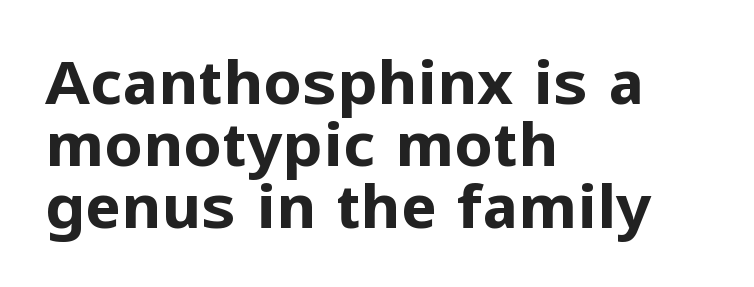
The image shows 61 px bold sans-serif type, upright; set left-aligned, tight line spacing (1.02x), normal letter spacing, not underlined; low stroke contrast and a medium x-height.
